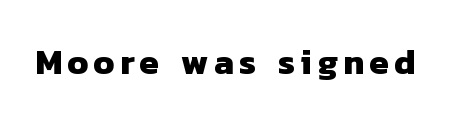
The image shows 35 px heavy sans-serif type; set not underlined; low stroke contrast and a medium x-height.
